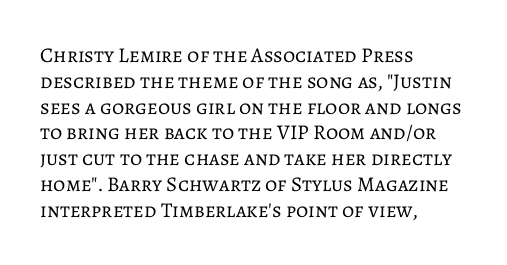
The image shows 21 px text type, upright; set left-aligned, line spacing 1.23x, normal letter spacing, not underlined.
